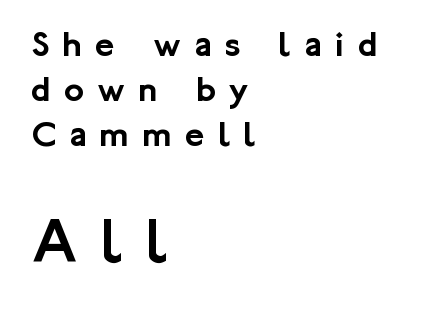
The image shows 65 px sans-serif type, upright; set left-aligned, line spacing 1.22x, unusually wide letter spacing (+0.37 em), not underlined; the second (bottom) block is 1.76x larger; low stroke contrast and a medium x-height.
